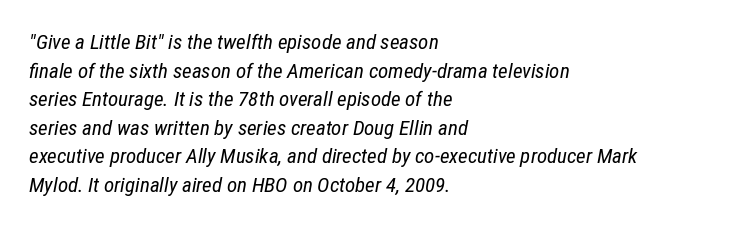
{"italic": "yes", "lean": "right", "slant_degrees": 12, "bold": "no", "underline": "no", "align": "left", "line_spacing": "normal", "line_spacing_ratio": 1.36, "letter_spacing": "normal", "letter_spacing_em": 0.0, "glyph_px": 21}
